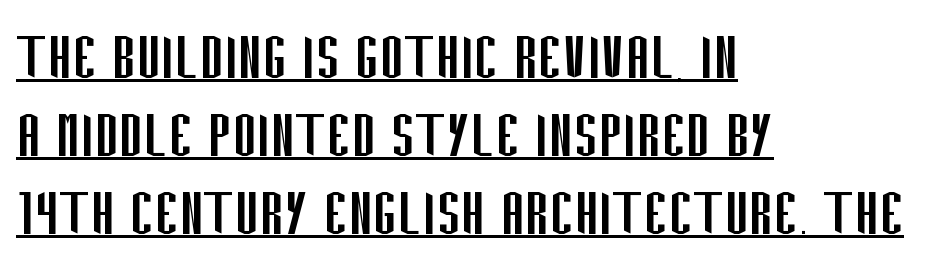
{"serif": "no", "italic": "no", "bold": "no", "weight": "regular", "width": "condensed", "stroke_contrast": "low", "x_height": "large", "monospaced": "no", "underline": "yes", "align": "left", "line_spacing": "tight", "line_spacing_ratio": 1.07, "letter_spacing": "normal", "letter_spacing_em": 0.0, "glyph_px": 73}
